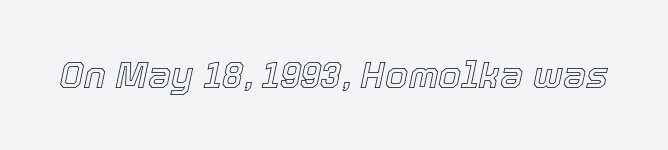
A typesetter would call this zero additional tracking. Think of a printed novel: that variable character pitch is what you see here. Underline: absent. Does the lettering tilt? It does — this is italic.
